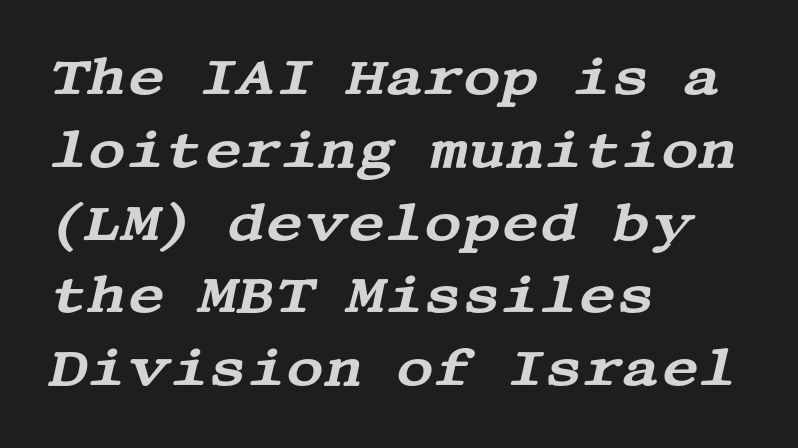
Q: Is the text italic (slanted)? A: Yes, it leans right by about 13 degrees.
Q: Is the typeface a serif or a sans-serif typeface? A: Serif.
Q: Is the text underlined? A: No.
Q: How is the paragraph aligned? A: Left-aligned.
Q: Is the spacing between letters normal or unusually wide? A: Normal.
Q: Is the spacing between lines tight, normal or loose? A: Normal.
Q: Width (condensed, normal, or wide)? A: Wide.
Q: Stroke contrast? A: Medium.
Q: x-height? A: Large.
